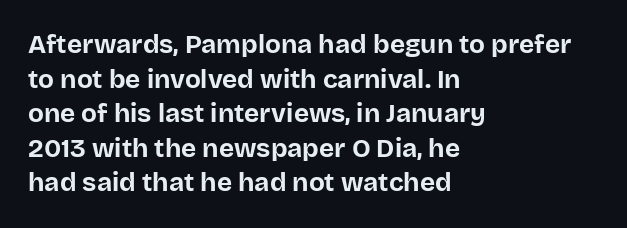
Q: Is the text bold? A: Yes.
Q: Is the text italic (slanted)? A: No, it is upright.
Q: Is the text underlined? A: No.
Q: How is the paragraph aligned? A: Left-aligned.
Q: Is the spacing between letters normal or unusually wide? A: Normal.
Q: Is the spacing between lines tight, normal or loose? A: Normal.
